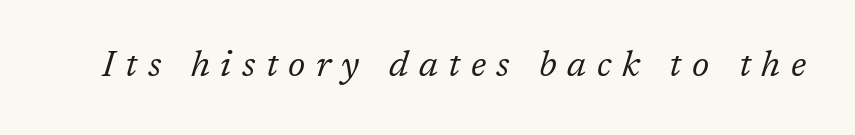
The image shows 36 px regular-weight serif type, italic (leaning right); set unusually wide letter spacing (+0.29 em), not underlined; low stroke contrast and a medium x-height.
